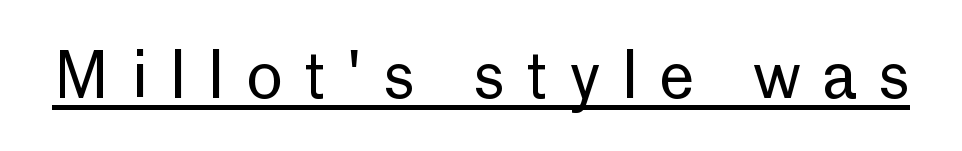
You could only call the tracking loose — the letters float apart. Like a heading marked for emphasis, these lines bear an underscore. A roman cut, with each character standing at attention. Is this a sans? Yes — the strokes have no serifs.
